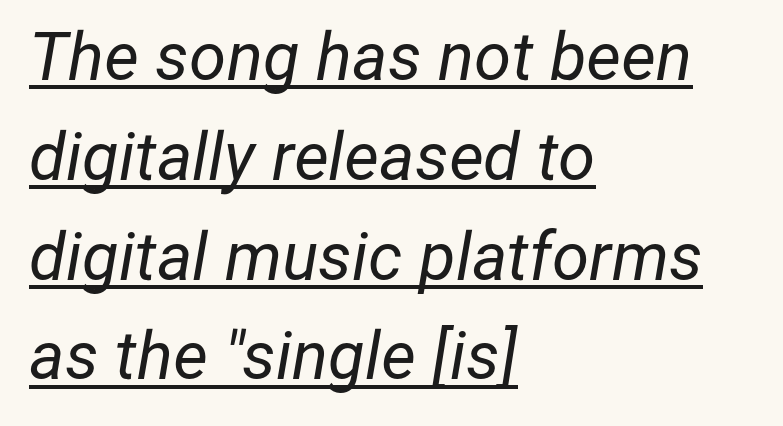
Looks like regular typesetting: each glyph gets only the width it needs. The whole block is typeset with a tilt. Does the copy run flush right? No — it runs flush left. Each word holds together tightly as a unit, with standard inter-letter gaps.
